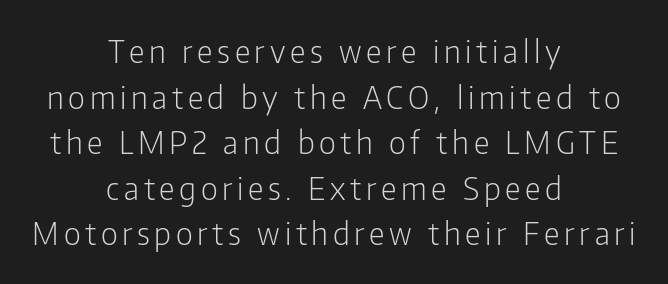
Q: Is the text bold? A: No.
Q: Is the text italic (slanted)? A: No, it is upright.
Q: Is the typeface a serif or a sans-serif typeface? A: Sans-serif.
Q: Is the text underlined? A: No.
Q: How is the paragraph aligned? A: Centered.
Q: Is the spacing between lines tight, normal or loose? A: Normal.
Q: Width (condensed, normal, or wide)? A: Condensed.
Q: Stroke contrast? A: Low.
Q: x-height? A: Medium.
Q: Monospaced? A: No.
